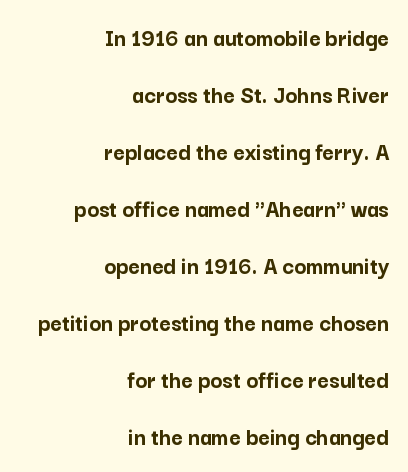
This sample uses an upright cut, with every glyph sitting square on the baseline. Interline gaps are noticeably wide in this sample. The strip under each line holds only bare page. Tracking value appears to be zero — textbook default spacing.
